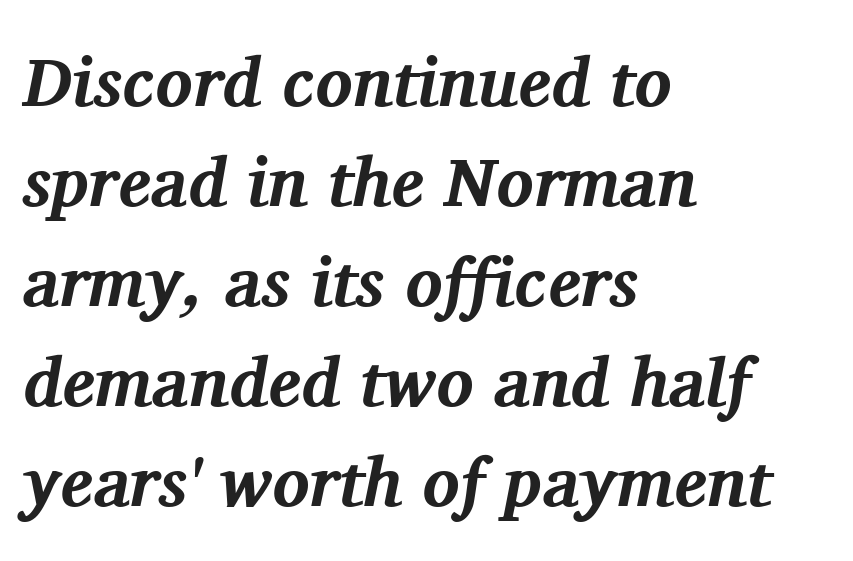
{"serif": "yes", "italic": "yes", "lean": "right", "slant_degrees": 11, "bold": "yes", "weight": "bold", "width": "normal", "stroke_contrast": "medium", "x_height": "medium", "monospaced": "no", "underline": "no", "align": "left", "line_spacing": "normal", "line_spacing_ratio": 1.45, "letter_spacing": "normal", "letter_spacing_em": 0.0, "glyph_px": 69}
